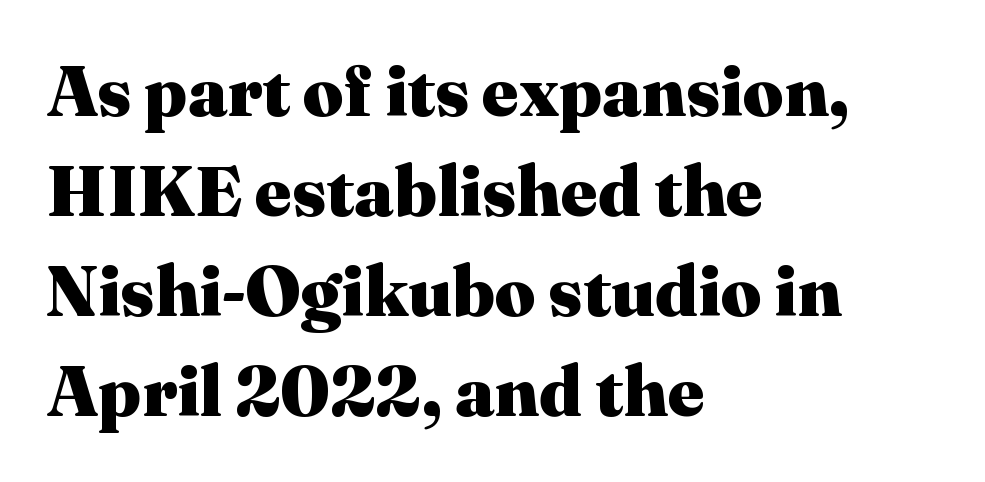
{"serif": "yes", "italic": "no", "bold": "yes", "weight": "heavy", "width": "normal", "stroke_contrast": "medium", "x_height": "medium", "monospaced": "no", "underline": "no", "align": "left", "line_spacing": "normal", "line_spacing_ratio": 1.41, "letter_spacing": "normal", "letter_spacing_em": 0.0, "glyph_px": 71}
